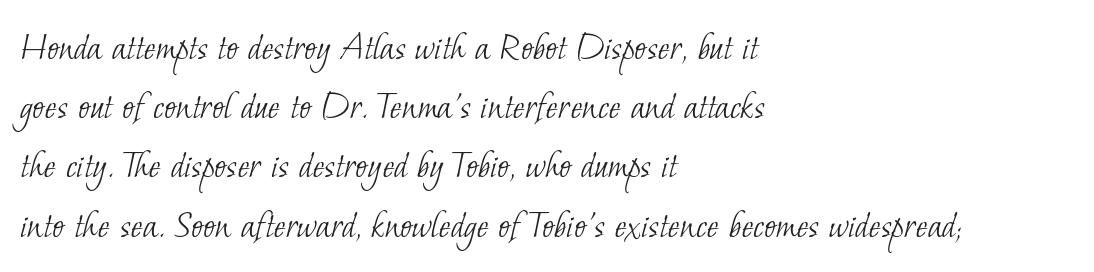
{"serif": "yes", "bold": "no", "weight": "light", "width": "normal", "stroke_contrast": "low", "x_height": "small", "monospaced": "no", "underline": "no", "align": "left", "line_spacing": "normal", "line_spacing_ratio": 1.48, "letter_spacing": "normal", "letter_spacing_em": 0.0, "glyph_px": 40}
